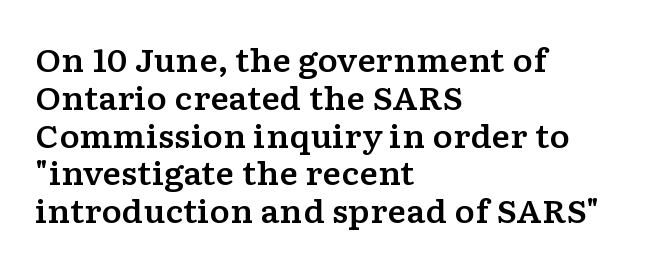
The image shows 31 px wide serif type, upright; set left-aligned, line spacing 1.22x, normal letter spacing, not underlined; low stroke contrast and a medium x-height.
